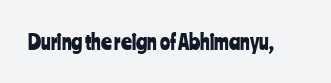
Every character sits straight up, as roman type does. The string is rendered with underlining switched off. Students, note that the glyphs here touch the page at normal intervals.
